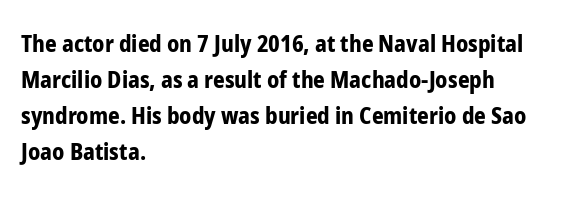
The image shows 23 px bold type, upright; set left-aligned, normal line spacing (1.56x), normal letter spacing, not underlined.
